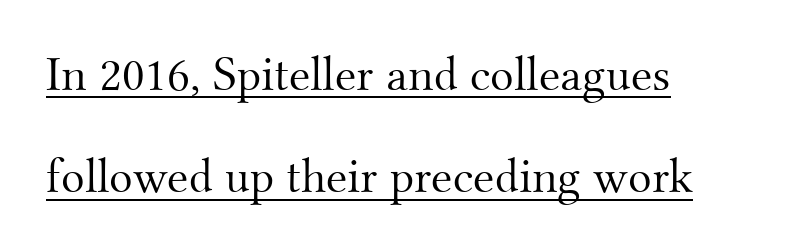
The image shows 49 px light serif type, upright; set left-aligned, loose line spacing (2.09x), normal letter spacing, underlined; medium stroke contrast and a small x-height.
